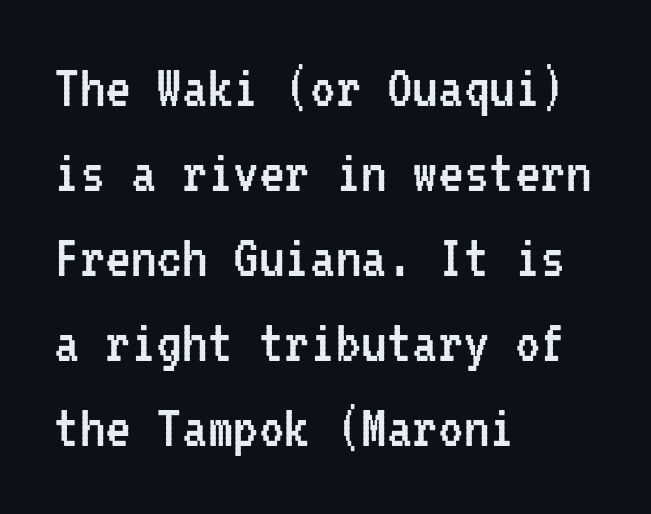
These lines sit exactly where default settings would place them. You can tell it's not italic because the verticals are truly vertical. No word sits above an underline. The font sits on the lighter half of the weight spectrum, regular included.
